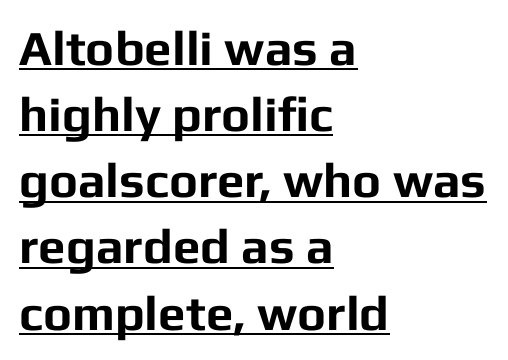
{"serif": "no", "italic": "no", "bold": "yes", "weight": "bold", "width": "normal", "stroke_contrast": "low", "x_height": "medium", "monospaced": "no", "underline": "yes", "align": "left", "line_spacing": "normal", "line_spacing_ratio": 1.35, "letter_spacing": "normal", "letter_spacing_em": 0.0, "glyph_px": 49}
